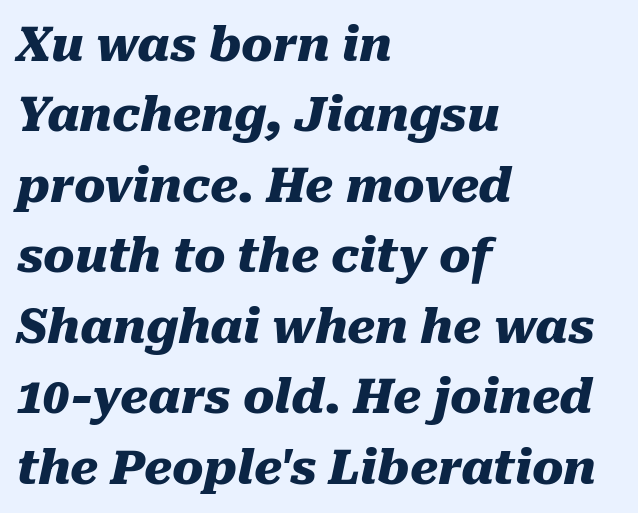
The image shows 47 px heavy type, italic (leaning right); set left-aligned, normal line spacing (1.5x), normal letter spacing, not underlined; medium stroke contrast and a medium x-height.
